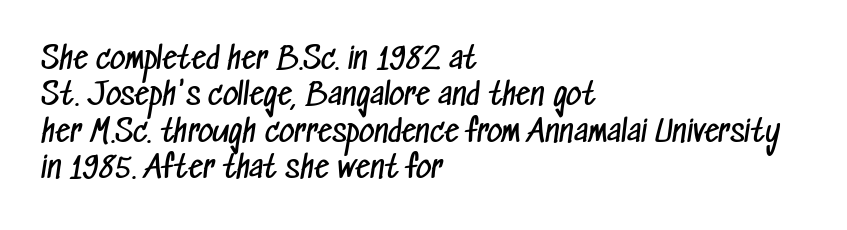
Q: Is the text bold? A: No.
Q: Is the typeface a serif or a sans-serif typeface? A: Sans-serif.
Q: Is the text underlined? A: No.
Q: How is the paragraph aligned? A: Left-aligned.
Q: Is the spacing between letters normal or unusually wide? A: Normal.
Q: Width (condensed, normal, or wide)? A: Condensed.
Q: Stroke contrast? A: Low.
Q: x-height? A: Medium.
Q: Monospaced? A: No.
